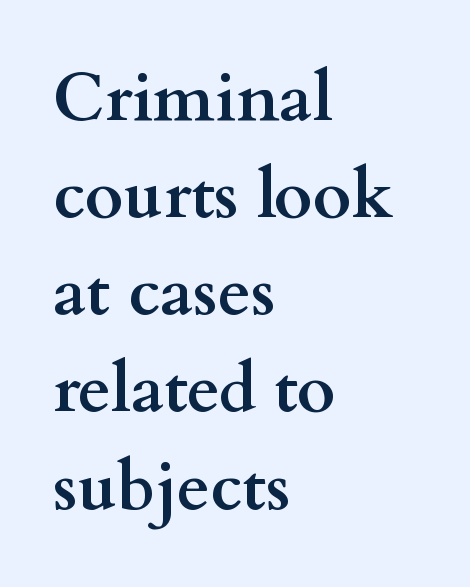
The image shows 67 px semibold, wide serif type, upright; set left-aligned, normal line spacing (1.45x), normal letter spacing, not underlined; medium stroke contrast and a small x-height.
